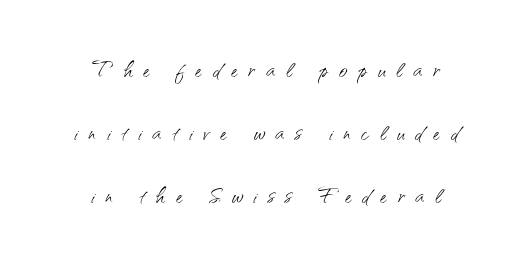
The image shows 29 px light sans-serif type; set centered, loose line spacing (2.18x), unusually wide letter spacing (+0.38 em), not underlined; medium stroke contrast and a small x-height.
